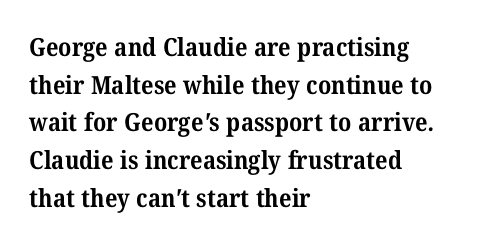
{"bold": "yes", "underline": "no", "align": "left", "line_spacing": "normal", "line_spacing_ratio": 1.51, "letter_spacing": "normal", "letter_spacing_em": 0.0, "glyph_px": 25}
